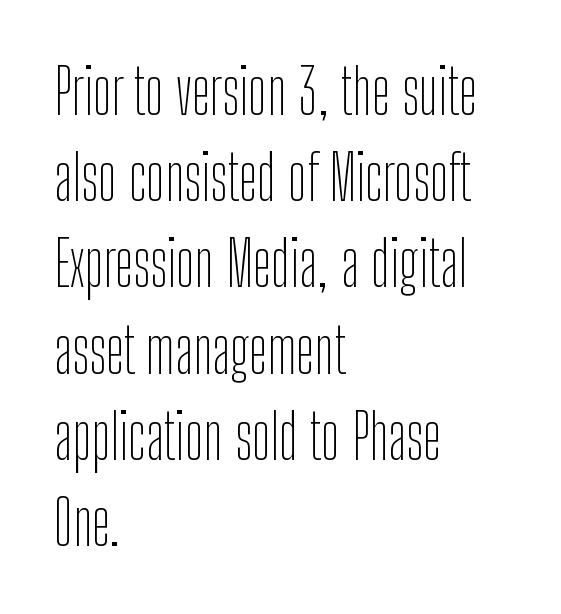
Q: Is the text bold? A: No.
Q: Is the text italic (slanted)? A: No, it is upright.
Q: Is the typeface a serif or a sans-serif typeface? A: Sans-serif.
Q: Is the text underlined? A: No.
Q: How is the paragraph aligned? A: Left-aligned.
Q: Is the spacing between letters normal or unusually wide? A: Normal.
Q: Is the spacing between lines tight, normal or loose? A: Normal.
Q: Width (condensed, normal, or wide)? A: Condensed.
Q: Stroke contrast? A: Low.
Q: x-height? A: Medium.
Q: Monospaced? A: No.
